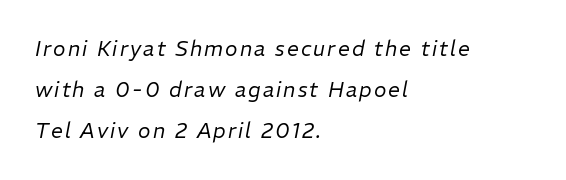
The image shows 21 px text type, italic (leaning right); set left-aligned, loose line spacing (1.96x), not underlined.
